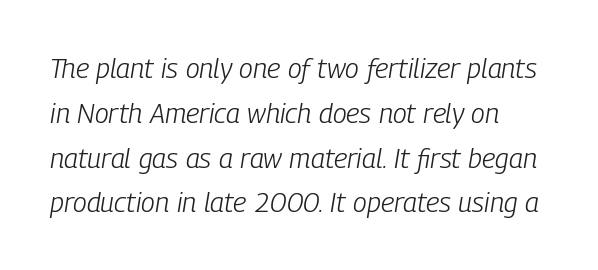
The image shows 28 px light, condensed type, italic (leaning right); set normal line spacing (1.6x), normal letter spacing, not underlined; low stroke contrast and a medium x-height.
